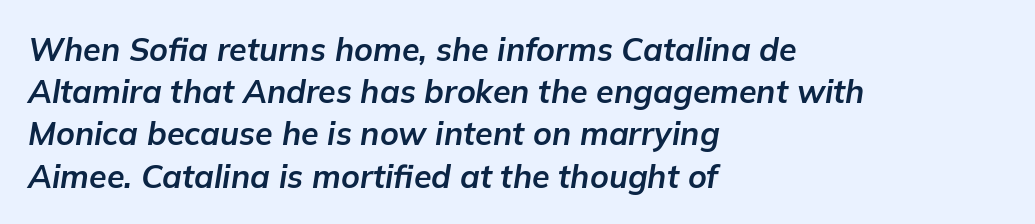
{"italic": "yes", "lean": "right", "slant_degrees": 9, "bold": "yes", "weight": "bold", "width": "normal", "stroke_contrast": "low", "x_height": "medium", "monospaced": "no", "underline": "no", "align": "left", "line_spacing": "normal", "line_spacing_ratio": 1.32, "letter_spacing": "normal", "letter_spacing_em": 0.0, "glyph_px": 32}
